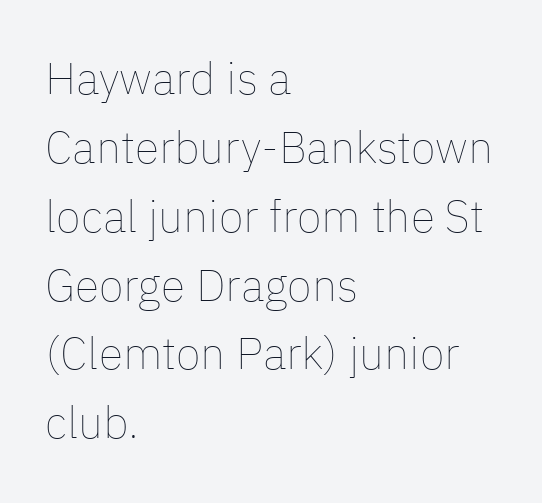
{"italic": "no", "bold": "no", "weight": "thin", "width": "normal", "stroke_contrast": "low", "x_height": "medium", "monospaced": "no", "underline": "no", "align": "left", "line_spacing": "normal", "line_spacing_ratio": 1.53, "letter_spacing": "normal", "letter_spacing_em": 0.0, "glyph_px": 45}
